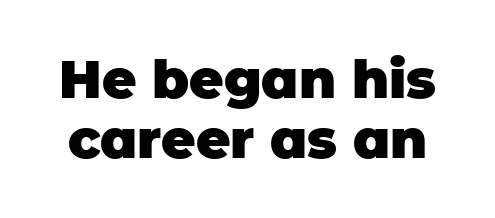
The image shows 53 px heavy sans-serif type, upright; set tight line spacing (1.13x), normal letter spacing, not underlined; low stroke contrast and a large x-height.
